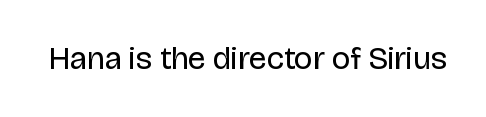
The image shows 32 px regular-weight sans-serif type, upright; set normal letter spacing, not underlined; low stroke contrast and a large x-height.
